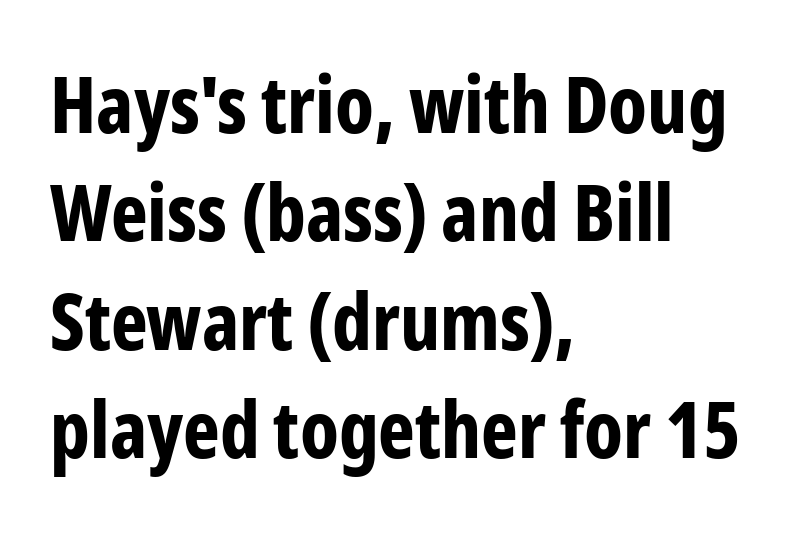
{"serif": "no", "italic": "no", "bold": "yes", "weight": "bold", "width": "condensed", "stroke_contrast": "low", "x_height": "medium", "monospaced": "no", "underline": "no", "align": "left", "line_spacing": "normal", "line_spacing_ratio": 1.39, "letter_spacing": "normal", "letter_spacing_em": 0.0, "glyph_px": 78}
